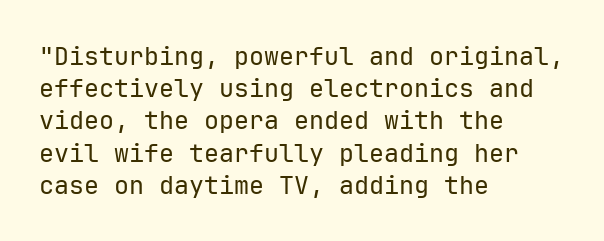
The image shows 25 px text type, upright; set left-aligned, normal line spacing (1.29x), normal letter spacing, not underlined.
